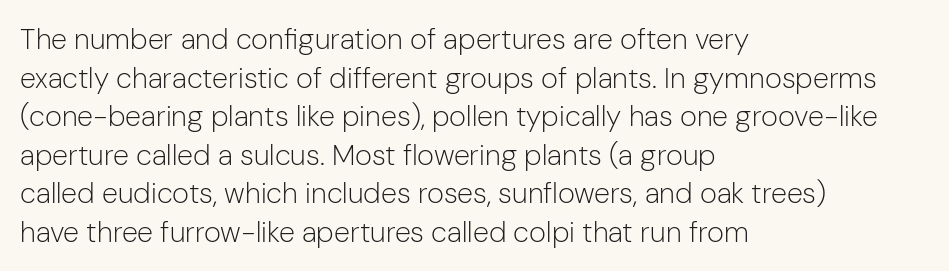
Q: Is the text bold? A: No.
Q: Is the text italic (slanted)? A: No, it is upright.
Q: Is the typeface a serif or a sans-serif typeface? A: Sans-serif.
Q: Is the text underlined? A: No.
Q: How is the paragraph aligned? A: Left-aligned.
Q: Is the spacing between letters normal or unusually wide? A: Normal.
Q: Is the spacing between lines tight, normal or loose? A: Normal.
Q: Width (condensed, normal, or wide)? A: Normal.
Q: Stroke contrast? A: Low.
Q: x-height? A: Medium.
Q: Monospaced? A: No.
